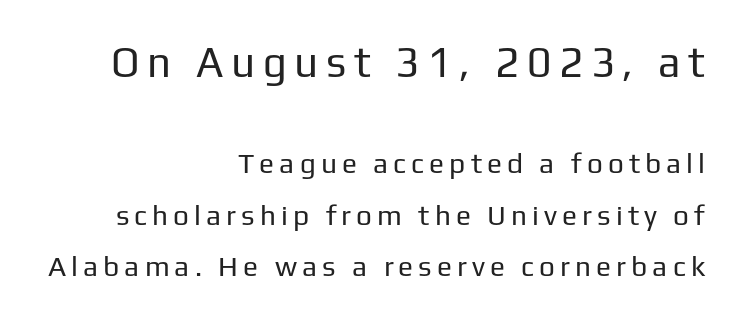
{"serif": "no", "italic": "no", "bold": "no", "weight": "regular", "width": "normal", "stroke_contrast": "low", "x_height": "medium", "monospaced": "no", "underline": "no", "align": "right", "line_spacing_ratio": 1.83, "larger_block": "first", "size_ratio": 1.5, "glyph_px": 42}
